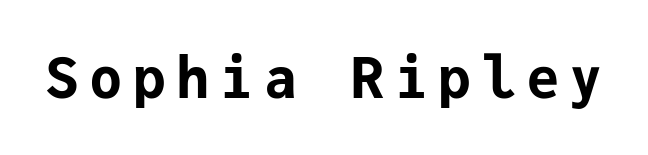
The letters stand straight up with perfectly vertical stems. The baseline area is clear. I'd describe the lettering as bold — thick and assertive. You can tell from the bare stems that sans-serif type was used. Fixed-width glyphs throughout — classic coding-font behaviour.
